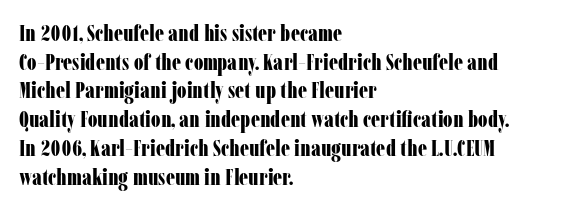
{"italic": "no", "bold": "yes", "underline": "no", "align": "left", "line_spacing": "normal", "line_spacing_ratio": 1.25, "letter_spacing": "normal", "letter_spacing_em": 0.0, "glyph_px": 23}
